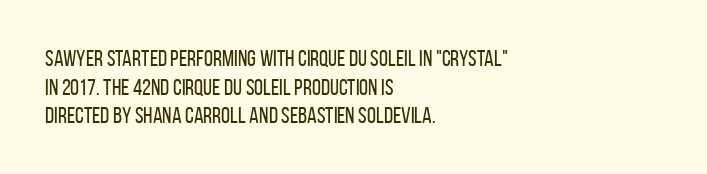
Q: Is the text bold? A: No.
Q: Is the text italic (slanted)? A: No, it is upright.
Q: Is the text underlined? A: No.
Q: How is the paragraph aligned? A: Left-aligned.
Q: Is the spacing between letters normal or unusually wide? A: Normal.
